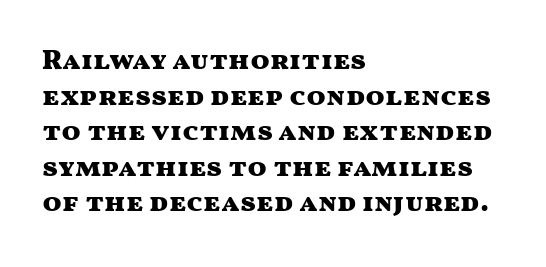
{"serif": "no", "italic": "no", "bold": "yes", "weight": "heavy", "width": "wide", "stroke_contrast": "medium", "x_height": "medium", "monospaced": "no", "underline": "no", "align": "left", "line_spacing": "normal", "line_spacing_ratio": 1.27, "letter_spacing": "normal", "letter_spacing_em": 0.0, "glyph_px": 28}
